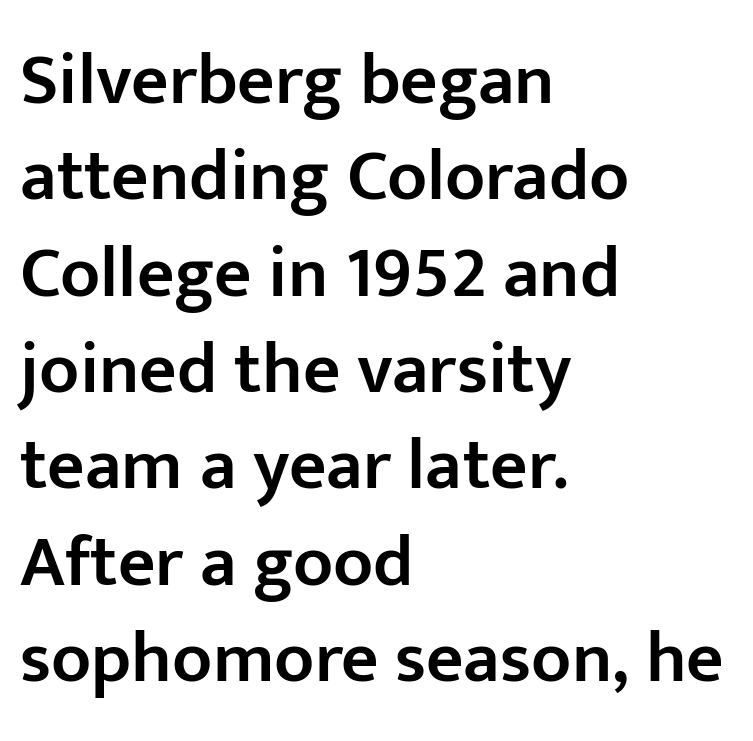
How are the letters spaced? Ordinarily, with no added tracking. The text block is weighted toward the left margin, trailing off unevenly rightward. Its strokes are somewhat broadened, the hallmark of semibold type. Lines of text with bare space underneath.
